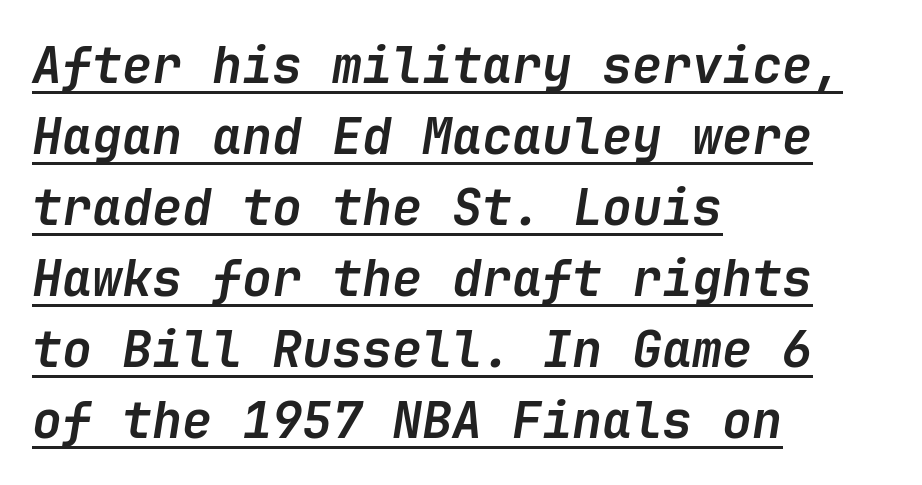
Q: Is the text bold? A: Yes.
Q: Is the text italic (slanted)? A: Yes, it leans right by about 9 degrees.
Q: Is the text underlined? A: Yes.
Q: How is the paragraph aligned? A: Left-aligned.
Q: Is the spacing between letters normal or unusually wide? A: Normal.
Q: Is the spacing between lines tight, normal or loose? A: Normal.
Q: Width (condensed, normal, or wide)? A: Normal.
Q: Stroke contrast? A: Low.
Q: x-height? A: Medium.
